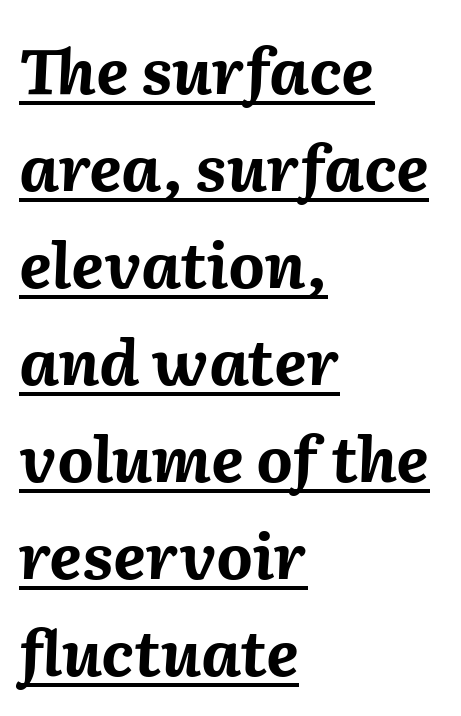
{"italic": "yes", "lean": "right", "slant_degrees": 2, "bold": "yes", "weight": "bold", "width": "normal", "stroke_contrast": "medium", "x_height": "medium", "monospaced": "no", "underline": "yes", "align": "left", "line_spacing": "normal", "line_spacing_ratio": 1.54, "letter_spacing": "normal", "letter_spacing_em": 0.0, "glyph_px": 63}
